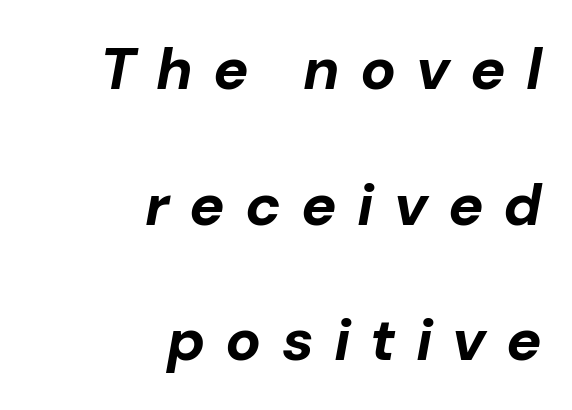
{"italic": "yes", "lean": "right", "slant_degrees": 10, "bold": "yes", "weight": "bold", "width": "normal", "stroke_contrast": "low", "x_height": "medium", "monospaced": "no", "underline": "no", "align": "right", "line_spacing": "loose", "line_spacing_ratio": 2.3, "letter_spacing": "wide", "letter_spacing_em": 0.34, "glyph_px": 59}
